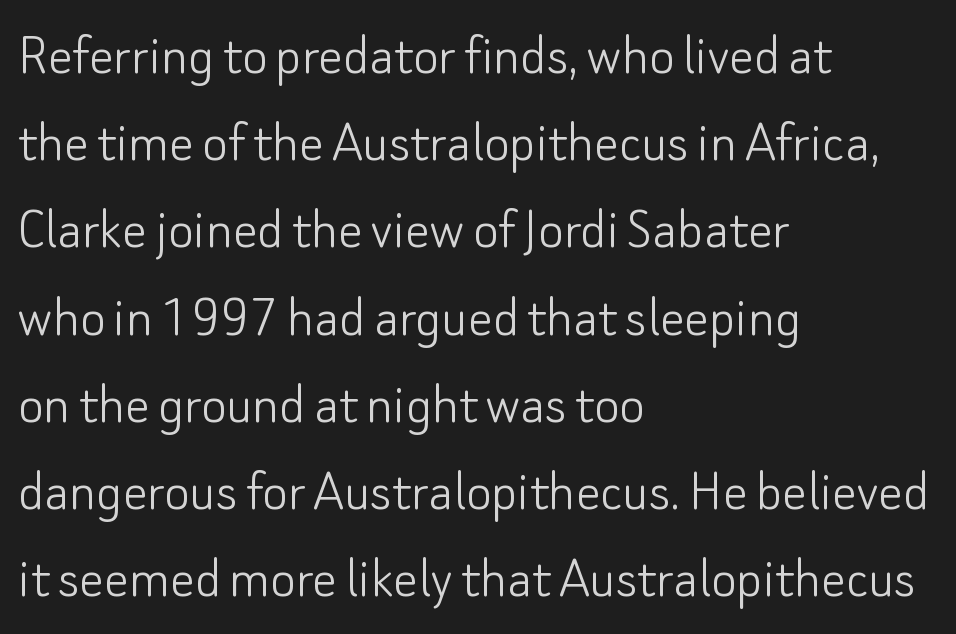
No extra tracking has been applied to these lines. A light-to-regular cut is what we see here. Spacing verdict: proportional, widths tailored to each character. The space directly below the letters is spotless. Typographically, this falls in the sans-serif category. The designer left line spacing at the default.
